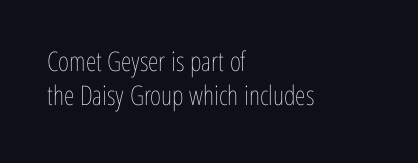
Q: Is the text bold? A: No.
Q: Is the text italic (slanted)? A: No, it is upright.
Q: Is the text underlined? A: No.
Q: How is the paragraph aligned? A: Left-aligned.
Q: Is the spacing between letters normal or unusually wide? A: Normal.
Q: Is the spacing between lines tight, normal or loose? A: Normal.
